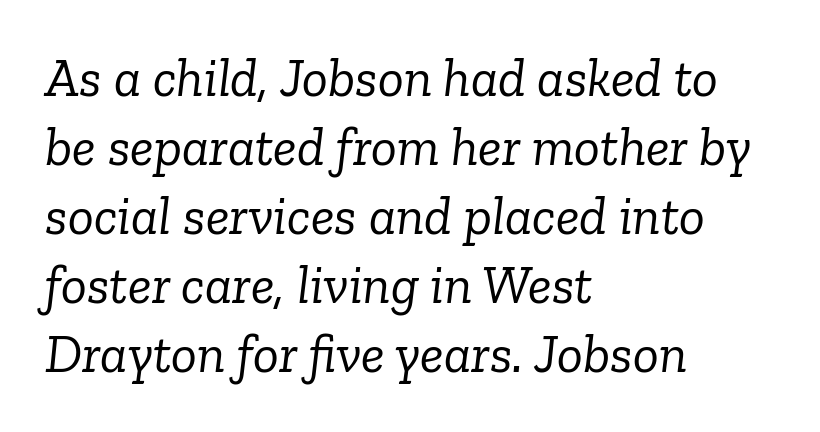
Q: Is the text bold? A: No.
Q: Is the text italic (slanted)? A: Yes, it leans right by about 6 degrees.
Q: Is the typeface a serif or a sans-serif typeface? A: Serif.
Q: Is the text underlined? A: No.
Q: How is the paragraph aligned? A: Left-aligned.
Q: Is the spacing between letters normal or unusually wide? A: Normal.
Q: Is the spacing between lines tight, normal or loose? A: Normal.
Q: Width (condensed, normal, or wide)? A: Normal.
Q: Stroke contrast? A: Low.
Q: x-height? A: Medium.
Q: Monospaced? A: No.
